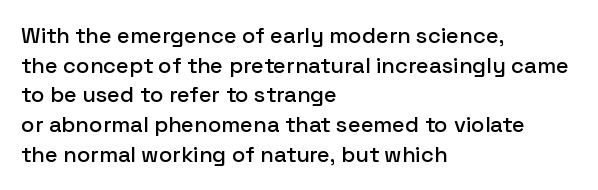
Q: Is the text italic (slanted)? A: No, it is upright.
Q: Is the text underlined? A: No.
Q: How is the paragraph aligned? A: Left-aligned.
Q: Is the spacing between letters normal or unusually wide? A: Normal.
Q: Is the spacing between lines tight, normal or loose? A: Normal.
